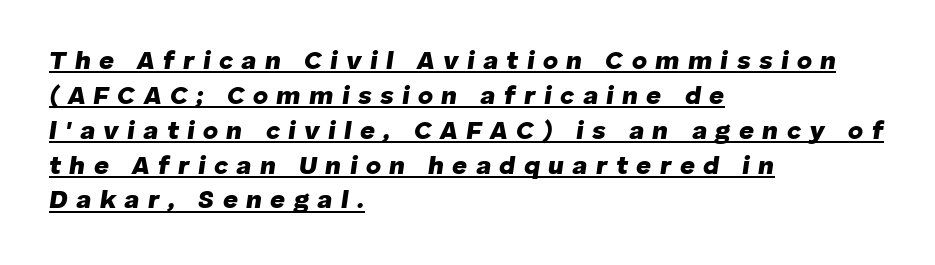
The image shows 26 px bold type, italic (leaning right); set left-aligned, normal line spacing (1.34x), unusually wide letter spacing (+0.32 em), underlined.
